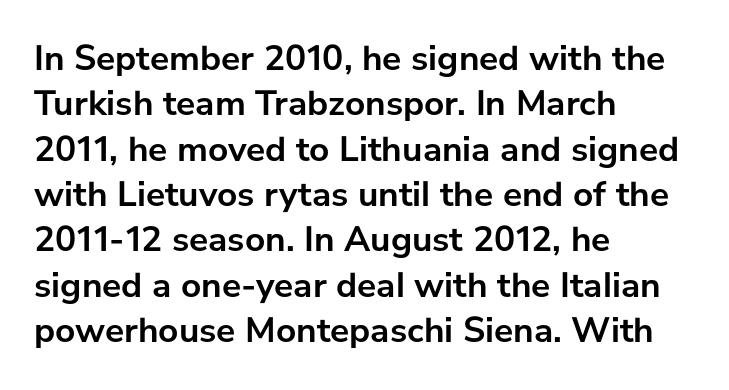
Q: Is the text bold? A: Yes.
Q: Is the text italic (slanted)? A: No, it is upright.
Q: Is the typeface a serif or a sans-serif typeface? A: Sans-serif.
Q: Is the text underlined? A: No.
Q: How is the paragraph aligned? A: Left-aligned.
Q: Is the spacing between letters normal or unusually wide? A: Normal.
Q: Is the spacing between lines tight, normal or loose? A: Normal.
Q: Width (condensed, normal, or wide)? A: Normal.
Q: Stroke contrast? A: Low.
Q: x-height? A: Medium.
Q: Monospaced? A: No.
